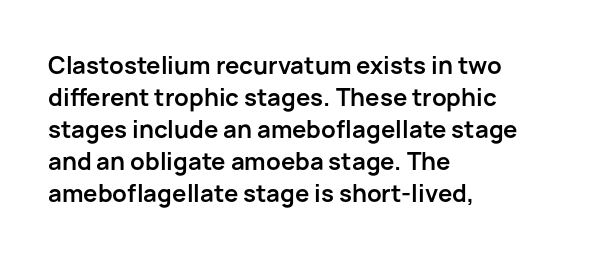
How are the letters spaced? Ordinarily, with no added tracking. Left-aligned paragraph, ragged on the right. The rows are spaced the way most documents space them. The glyphs are unaccompanied by any horizontal stroke below them. Weight check: bold — yes, fully. Ordinary non-slanted type is in use.
